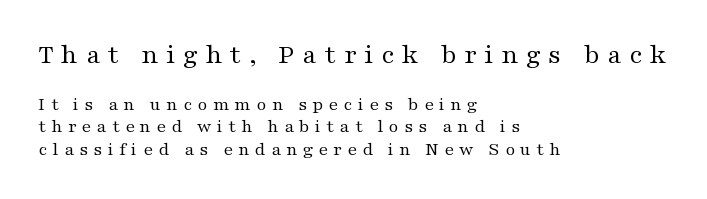
The image shows 28 px regular-weight, wide serif type, upright; set left-aligned, line spacing 1.17x, unusually wide letter spacing (+0.28 em), not underlined; the first (top) block is 1.47x larger; medium stroke contrast and a medium x-height.
